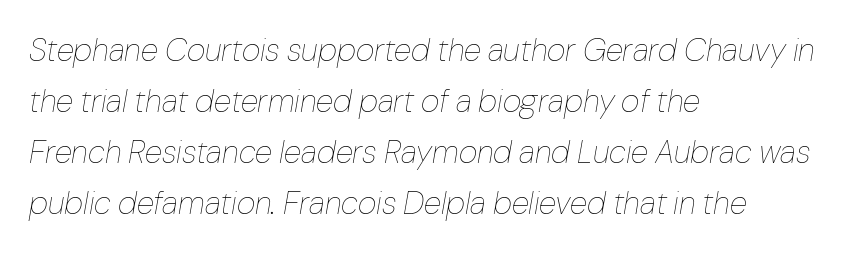
Weight: not bold — regular or lighter. The rendering anchors every line to the left-hand side. Notice how descenders clear the ascenders below comfortably — that's standard leading. Do the characters align in a grid? No, the font is proportional. Designer's note — italics engaged.
